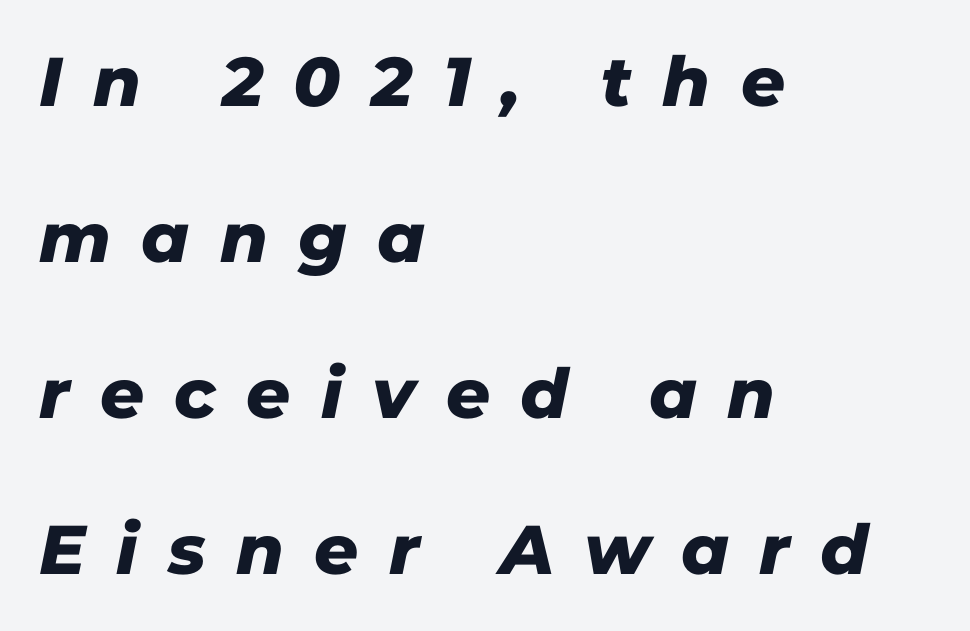
{"serif": "no", "width": "normal", "stroke_contrast": "low", "x_height": "medium", "monospaced": "no", "underline": "no", "align": "left", "line_spacing": "loose", "line_spacing_ratio": 2.26, "letter_spacing": "wide", "letter_spacing_em": 0.44, "glyph_px": 69}
